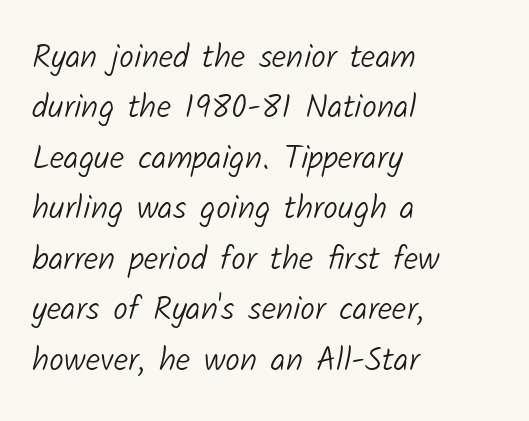
Q: Is the text bold? A: No.
Q: Is the typeface a serif or a sans-serif typeface? A: Sans-serif.
Q: Is the text underlined? A: No.
Q: How is the paragraph aligned? A: Left-aligned.
Q: Is the spacing between letters normal or unusually wide? A: Normal.
Q: Is the spacing between lines tight, normal or loose? A: Normal.
Q: Width (condensed, normal, or wide)? A: Normal.
Q: Stroke contrast? A: Low.
Q: x-height? A: Medium.
Q: Monospaced? A: No.
